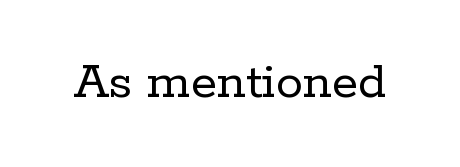
Q: Is the text bold? A: No.
Q: Is the text italic (slanted)? A: No, it is upright.
Q: Is the typeface a serif or a sans-serif typeface? A: Serif.
Q: Is the text underlined? A: No.
Q: Is the spacing between letters normal or unusually wide? A: Normal.
Q: Width (condensed, normal, or wide)? A: Normal.
Q: Stroke contrast? A: Low.
Q: x-height? A: Medium.
Q: Monospaced? A: No.
